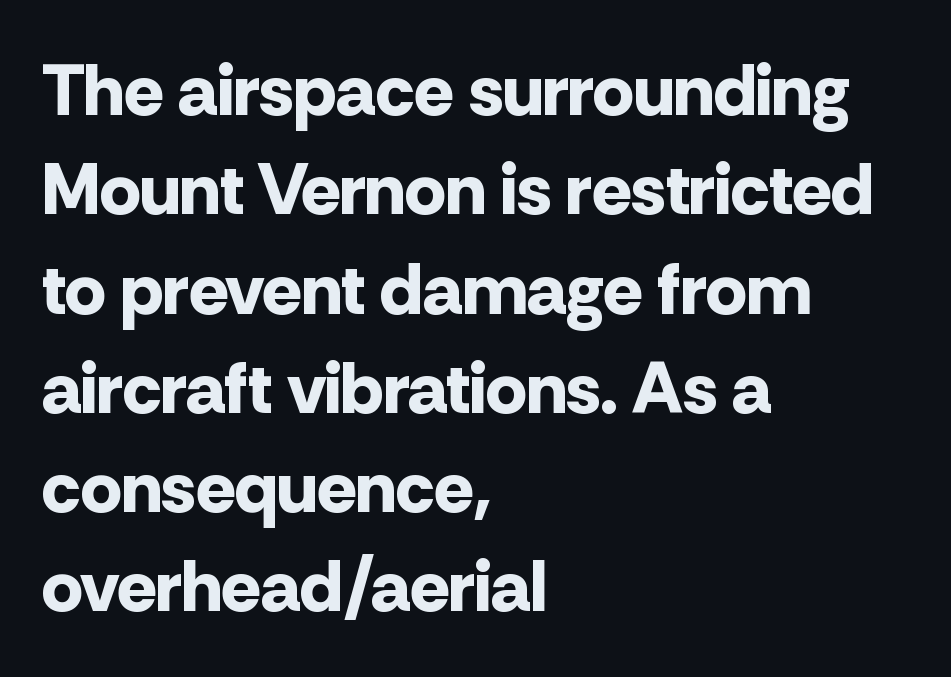
Q: Is the text bold? A: Yes.
Q: Is the text italic (slanted)? A: No, it is upright.
Q: Is the typeface a serif or a sans-serif typeface? A: Sans-serif.
Q: Is the text underlined? A: No.
Q: How is the paragraph aligned? A: Left-aligned.
Q: Is the spacing between letters normal or unusually wide? A: Normal.
Q: Is the spacing between lines tight, normal or loose? A: Normal.
Q: Width (condensed, normal, or wide)? A: Normal.
Q: Stroke contrast? A: Low.
Q: x-height? A: Medium.
Q: Monospaced? A: No.
